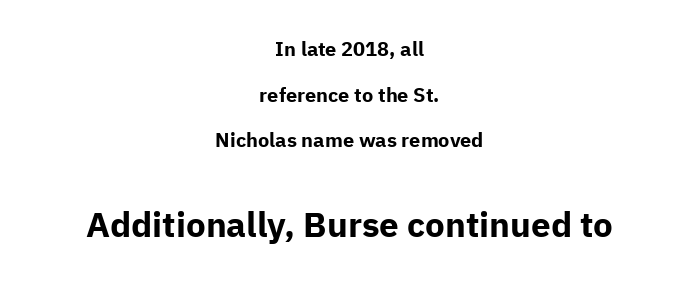
Interline gaps are noticeably wide in this sample. Pretty heavy lettering here — definitely bold. A clean baseline with only descenders dipping below it. Is this a fixed-width face? No — the glyphs have proportional, varying widths. Size contrast runs from small at the top to large at the bottom.
